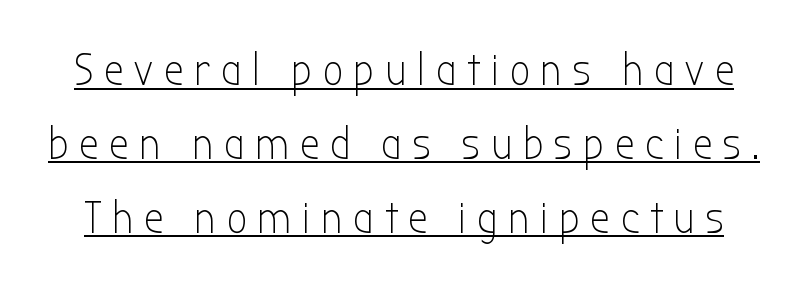
Here the designer chose a conventional face with non-uniform glyph widths. Each word looks stretched out because of the extra space between its letters. Stroke thickness stays within the range of a standard reading face or lighter. Notice how descenders clear the ascenders below comfortably — that's standard leading. The specimen reads as upright at a glance. The typesetter has applied underlining to the passage shown.
